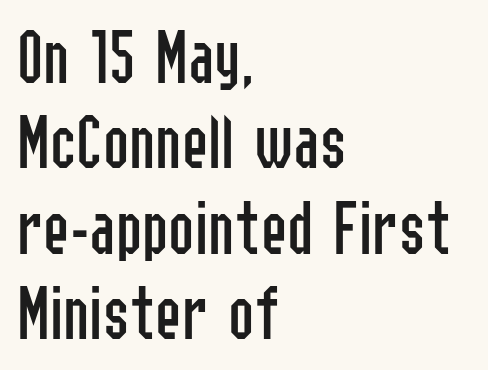
{"serif": "no", "italic": "no", "bold": "no", "weight": "regular", "width": "condensed", "stroke_contrast": "low", "x_height": "medium", "monospaced": "no", "underline": "no", "align": "left", "line_spacing": "tight", "line_spacing_ratio": 1.08, "letter_spacing": "normal", "letter_spacing_em": 0.0, "glyph_px": 79}
